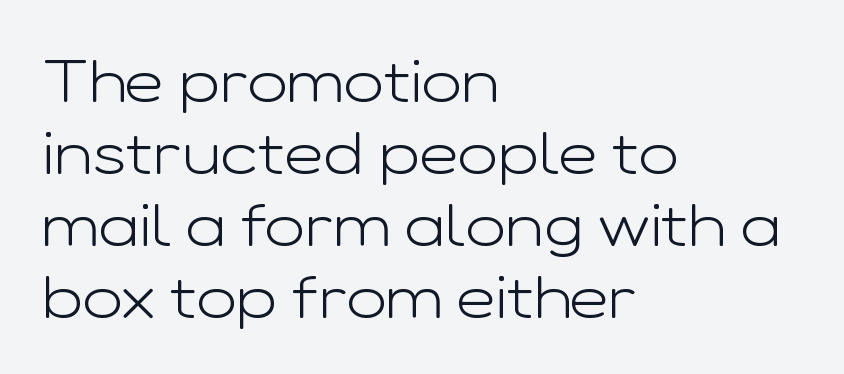
The horizontal fit of the characters is conventional and even. Letterform terminals end flat and unadorned throughout the passage. Honestly, there is no underline to notice here at all. Each letter keeps its own natural width here, so spacing adapts to shape. The compositor pushed each line to the left boundary. Upright lettering throughout.
